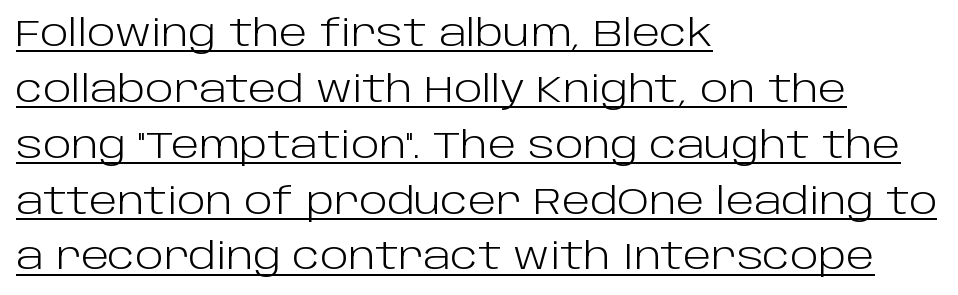
The image shows 37 px light sans-serif type, upright; set left-aligned, normal line spacing (1.51x), normal letter spacing, underlined; low stroke contrast and a large x-height.
